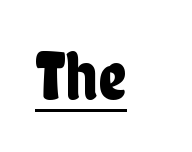
{"serif": "no", "italic": "no", "width": "condensed", "stroke_contrast": "low", "x_height": "medium", "monospaced": "no", "underline": "yes", "align": "left", "letter_spacing": "normal", "letter_spacing_em": 0.0, "glyph_px": 69}
